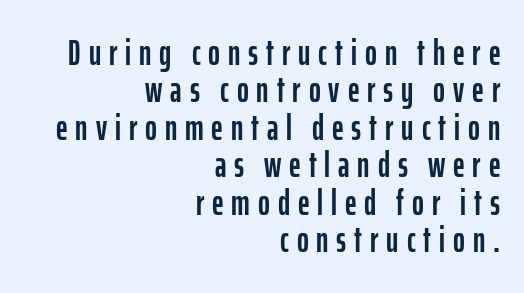
{"serif": "no", "italic": "no", "width": "condensed", "stroke_contrast": "low", "x_height": "medium", "monospaced": "no", "underline": "no", "align": "right", "line_spacing": "tight", "line_spacing_ratio": 1.04, "letter_spacing": "wide", "letter_spacing_em": 0.22, "glyph_px": 36}
